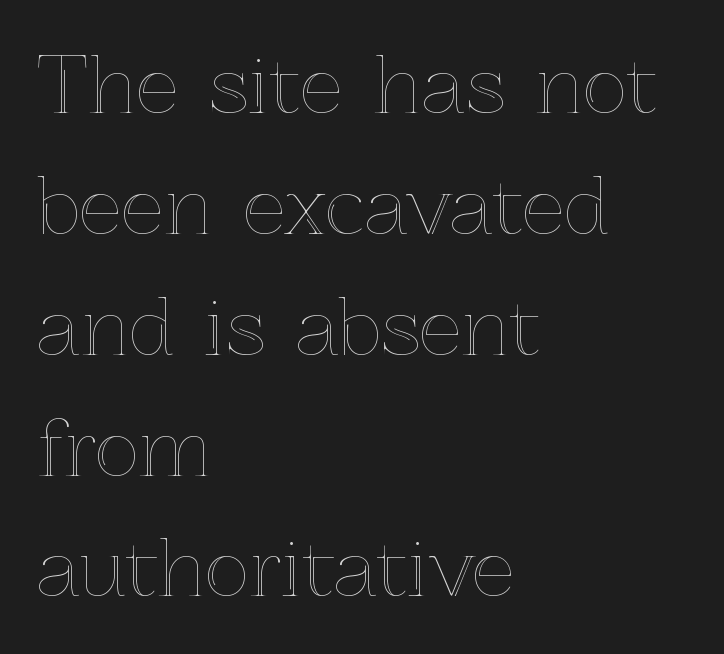
Q: Is the text italic (slanted)? A: No, it is upright.
Q: Is the text underlined? A: No.
Q: How is the paragraph aligned? A: Left-aligned.
Q: Is the spacing between letters normal or unusually wide? A: Normal.
Q: Is the spacing between lines tight, normal or loose? A: Normal.
Q: Width (condensed, normal, or wide)? A: Normal.
Q: x-height? A: Medium.
Q: Monospaced? A: No.
